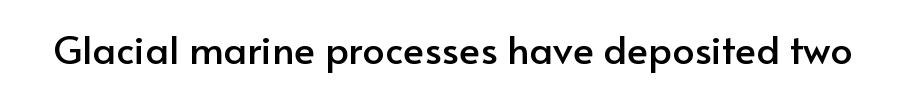
Q: Is the text italic (slanted)? A: No, it is upright.
Q: Is the typeface a serif or a sans-serif typeface? A: Sans-serif.
Q: Is the text underlined? A: No.
Q: Is the spacing between letters normal or unusually wide? A: Normal.
Q: Width (condensed, normal, or wide)? A: Normal.
Q: Stroke contrast? A: Low.
Q: x-height? A: Small.
Q: Monospaced? A: No.
